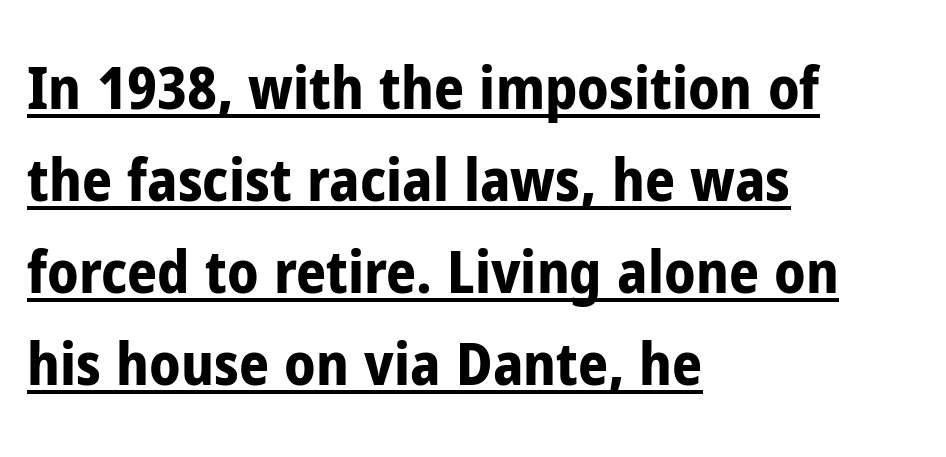
The image shows 59 px bold, condensed sans-serif type, upright; set left-aligned, normal line spacing (1.56x), normal letter spacing, underlined; low stroke contrast and a medium x-height.
